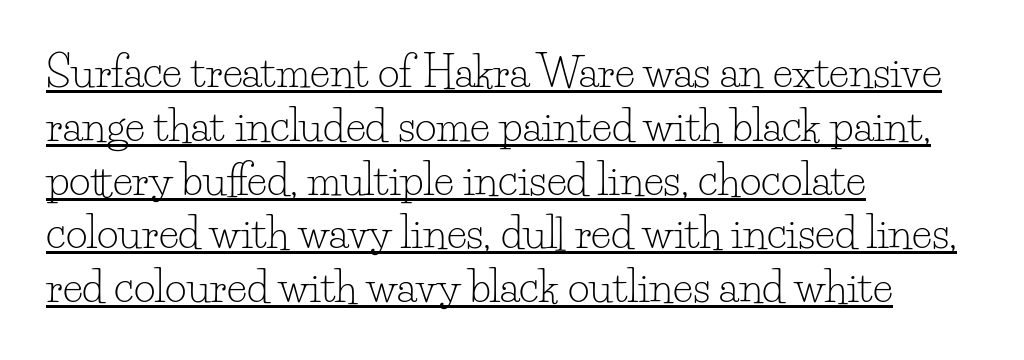
This is the regular roman posture of the typeface. Line spacing here is normal. A rule runs beneath these lines of type. Alignment: flush left.
